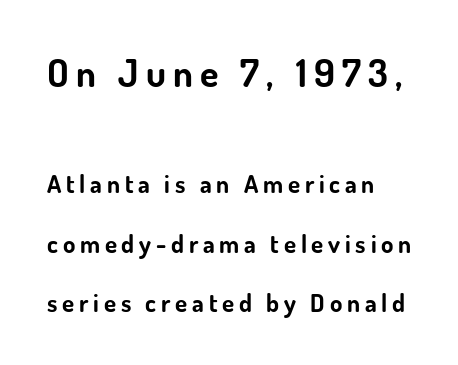
Every character sits straight up, as roman type does. Note the varied advance widths — an 'i' is clearly narrower than an 'm'. Of the two passages, the one on top uses the larger point size. Is there much room between lines? Yes — plenty of vertical air separates them.
